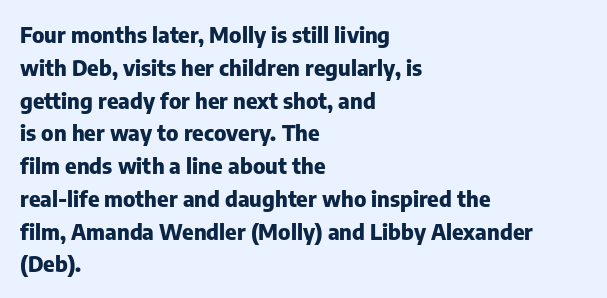
{"italic": "no", "bold": "yes", "underline": "no", "align": "left", "line_spacing": "normal", "line_spacing_ratio": 1.49, "letter_spacing": "normal", "letter_spacing_em": 0.0, "glyph_px": 22}
